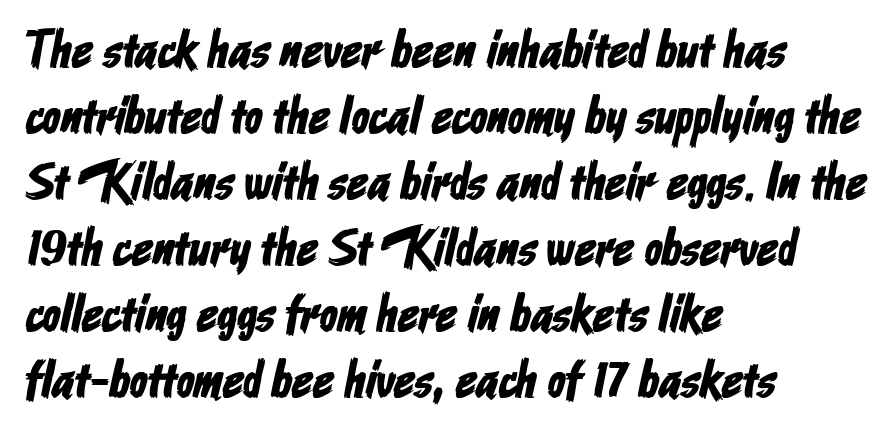
The image shows 52 px condensed sans-serif type; set left-aligned, normal line spacing (1.27x), normal letter spacing, not underlined; low stroke contrast and a medium x-height.
